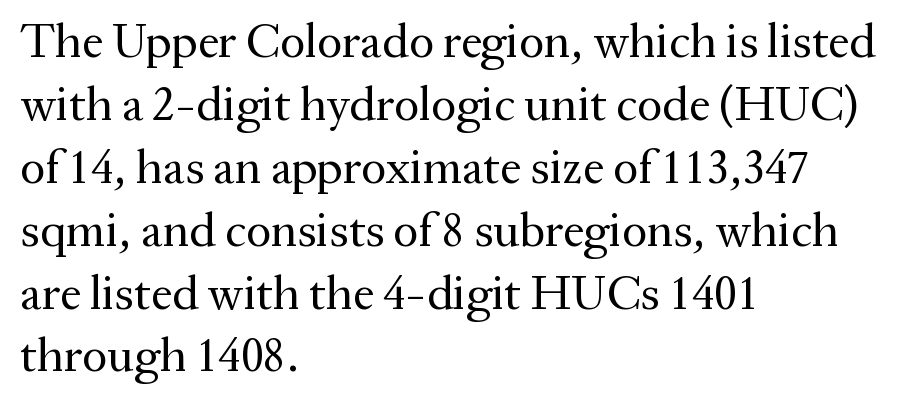
Q: Is the text bold? A: No.
Q: Is the text italic (slanted)? A: No, it is upright.
Q: Is the typeface a serif or a sans-serif typeface? A: Serif.
Q: Is the text underlined? A: No.
Q: How is the paragraph aligned? A: Left-aligned.
Q: Is the spacing between letters normal or unusually wide? A: Normal.
Q: Is the spacing between lines tight, normal or loose? A: Normal.
Q: Width (condensed, normal, or wide)? A: Normal.
Q: Stroke contrast? A: Medium.
Q: x-height? A: Medium.
Q: Monospaced? A: No.
